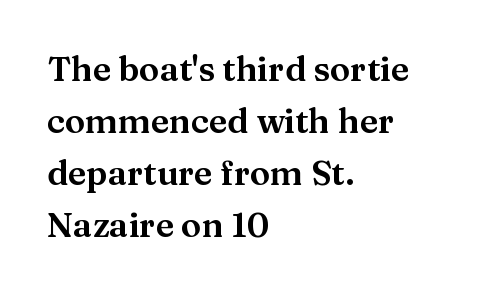
Serif or sans? Serif — the stroke terminals have little feet. A typesetter would call this zero additional tracking. You could not count columns in this text — the font is proportionally spaced. Which margin do the lines hug? The left one — the right edge is uneven.
